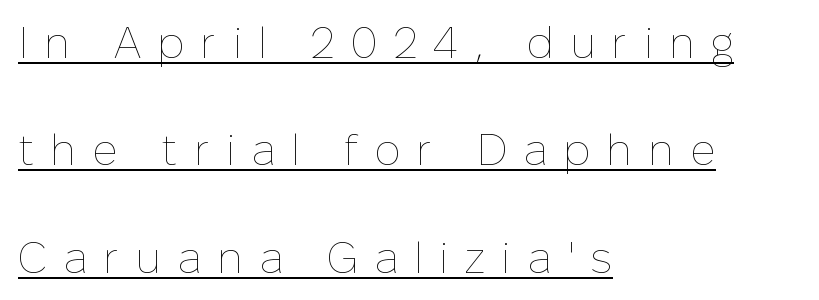
{"italic": "no", "bold": "no", "weight": "thin", "width": "normal", "stroke_contrast": "low", "x_height": "medium", "monospaced": "no", "underline": "yes", "align": "left", "line_spacing": "loose", "line_spacing_ratio": 2.44, "letter_spacing": "wide", "letter_spacing_em": 0.36, "glyph_px": 44}
